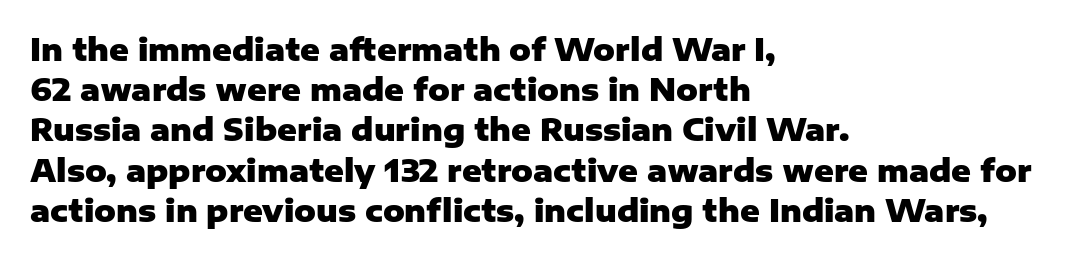
The image shows 30 px heavy sans-serif type, upright; set left-aligned, normal line spacing (1.34x), normal letter spacing, not underlined; low stroke contrast and a medium x-height.
